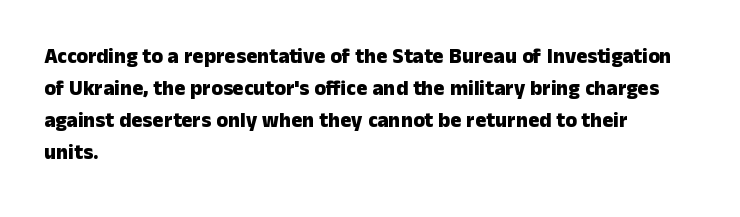
Q: Is the text bold? A: Yes.
Q: Is the text italic (slanted)? A: No, it is upright.
Q: Is the text underlined? A: No.
Q: How is the paragraph aligned? A: Left-aligned.
Q: Is the spacing between letters normal or unusually wide? A: Normal.
Q: Is the spacing between lines tight, normal or loose? A: Normal.
